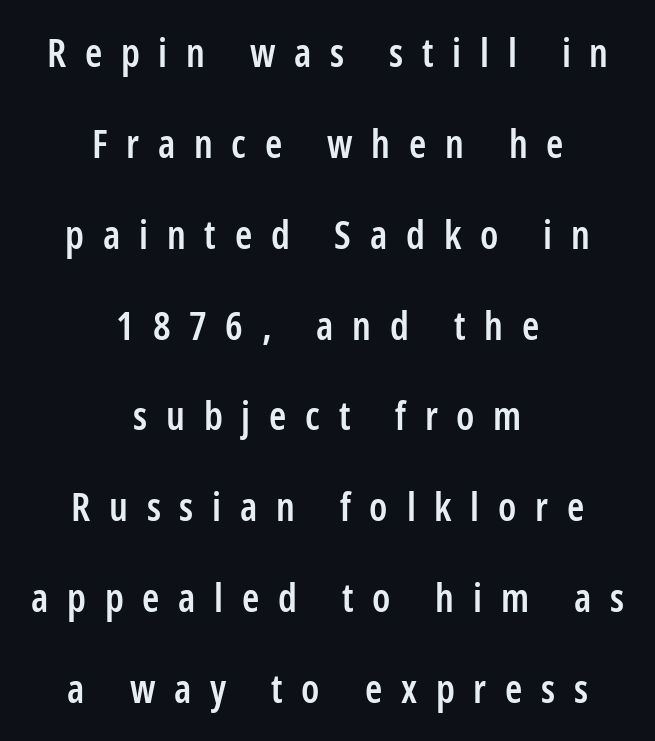
The image shows 39 px semibold, condensed sans-serif type, upright; set centered, loose line spacing (2.33x), unusually wide letter spacing (+0.48 em), not underlined; low stroke contrast and a medium x-height.
